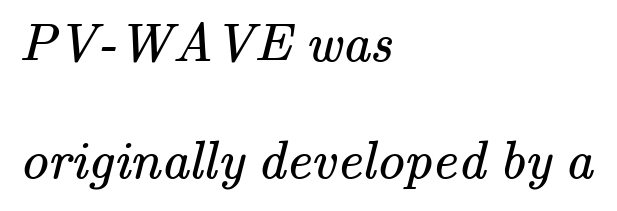
{"serif": "yes", "bold": "no", "weight": "regular", "width": "normal", "stroke_contrast": "medium", "x_height": "small", "monospaced": "no", "underline": "no", "align": "left", "line_spacing": "loose", "line_spacing_ratio": 2.12, "letter_spacing": "normal", "letter_spacing_em": 0.0, "glyph_px": 55}
